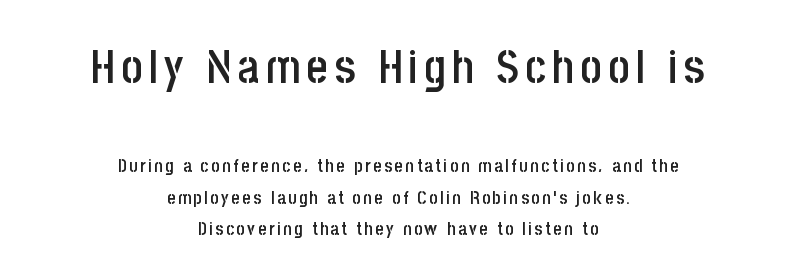
These lines are rendered in a variable-pitch font. If you folded the block vertically in half, each line would mirror itself in length. The font's upright variant was chosen for this text. The typesetting leans somewhat heavy: a semibold.
